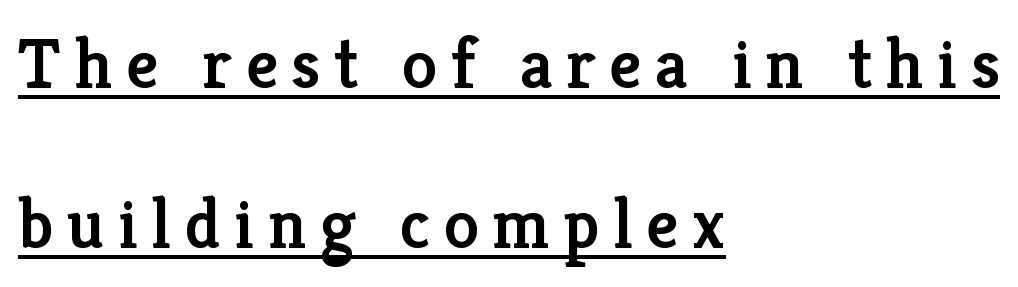
Typeset ragged right — the left edge is the straight one. The rendering shows small feet on the letterforms — a serif design. The face used here is proportionally spaced, like ordinary book or web type. A baseline rule has been typeset under these characters. This is roman type, the default non-slanted kind.
